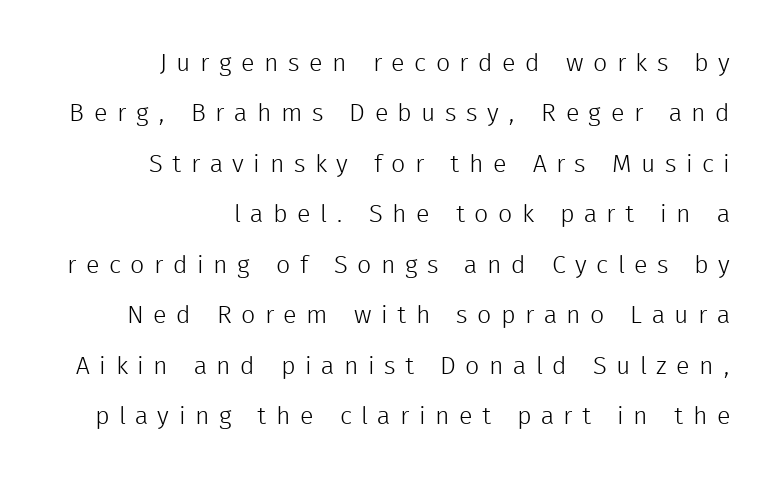
The image shows 25 px text type, upright; set right-aligned, loose line spacing (2.02x), unusually wide letter spacing (+0.38 em), not underlined.
